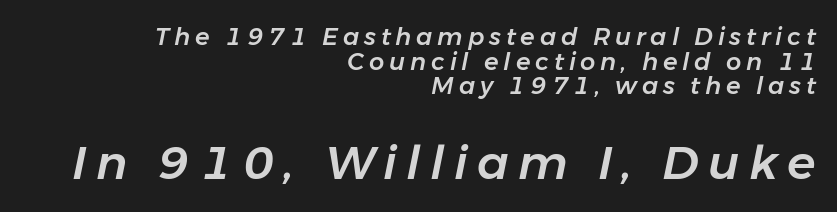
{"italic": "yes", "lean": "right", "slant_degrees": 11, "width": "normal", "stroke_contrast": "low", "x_height": "medium", "monospaced": "no", "underline": "no", "align": "right", "line_spacing": "tight", "line_spacing_ratio": 1.03, "letter_spacing": "wide", "letter_spacing_em": 0.2, "larger_block": "second", "size_ratio": 1.96, "glyph_px": 47}
